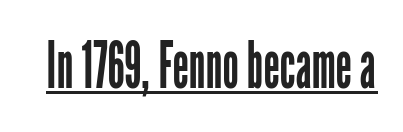
Weight class: somewhere from thin through regular. Varying glyph widths throughout — classic text-font behaviour. Style check: upright. The words here are underlined.
